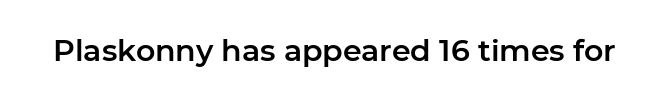
The image shows 30 px sans-serif type, upright; set normal letter spacing, not underlined; low stroke contrast and a medium x-height.
